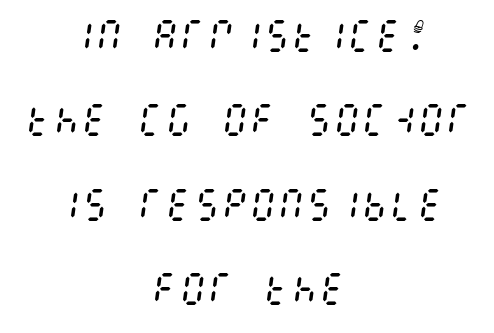
{"italic": "yes", "lean": "right", "slant_degrees": 8, "bold": "no", "weight": "regular", "width": "condensed", "stroke_contrast": "medium", "x_height": "large", "underline": "no", "align": "center", "line_spacing": "loose", "line_spacing_ratio": 2.41, "letter_spacing": "normal", "letter_spacing_em": 0.0, "glyph_px": 35}
